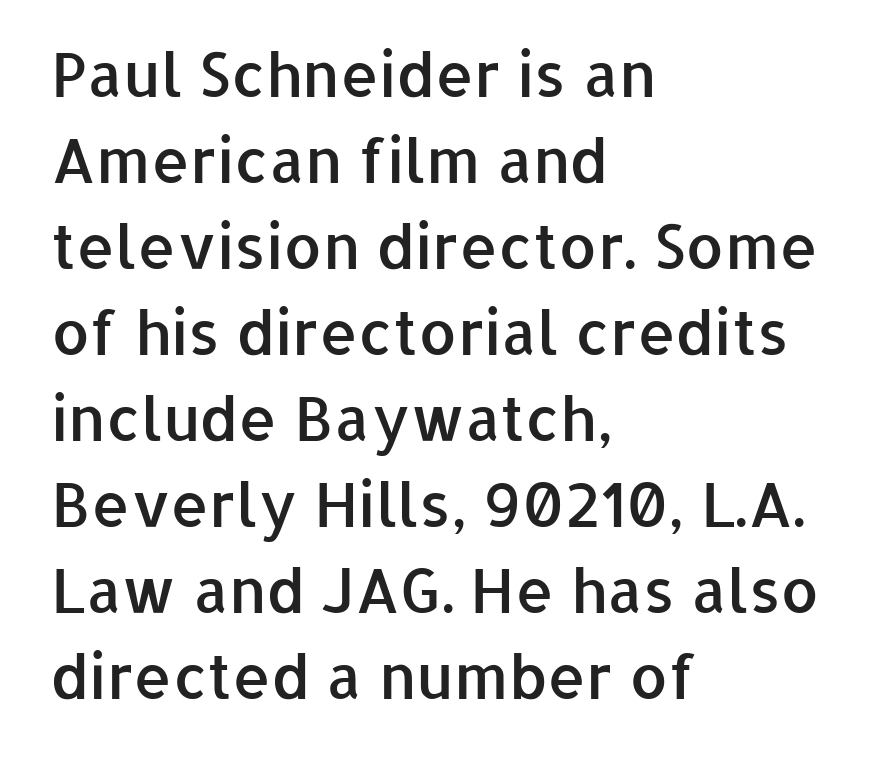
Q: Is the text bold? A: Semi-bold.
Q: Is the text italic (slanted)? A: No, it is upright.
Q: Is the typeface a serif or a sans-serif typeface? A: Sans-serif.
Q: Is the text underlined? A: No.
Q: How is the paragraph aligned? A: Left-aligned.
Q: Is the spacing between letters normal or unusually wide? A: Normal.
Q: Is the spacing between lines tight, normal or loose? A: Normal.
Q: Width (condensed, normal, or wide)? A: Normal.
Q: Stroke contrast? A: Low.
Q: x-height? A: Medium.
Q: Monospaced? A: No.
